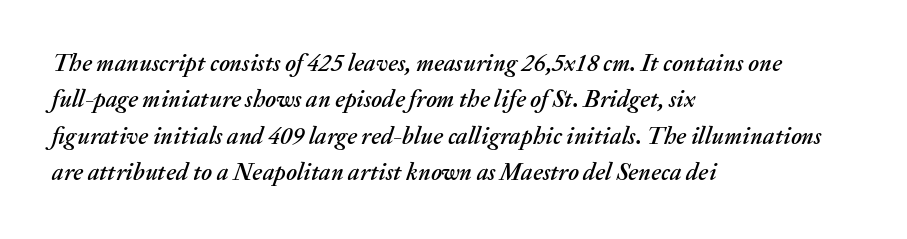
In terms of letterspacing, this is plain default setting. When letters slant like this, we call the style italic. One glance says typical: line gaps are just what's usual. Alignment: flush left. Bare-footed words on every line.
